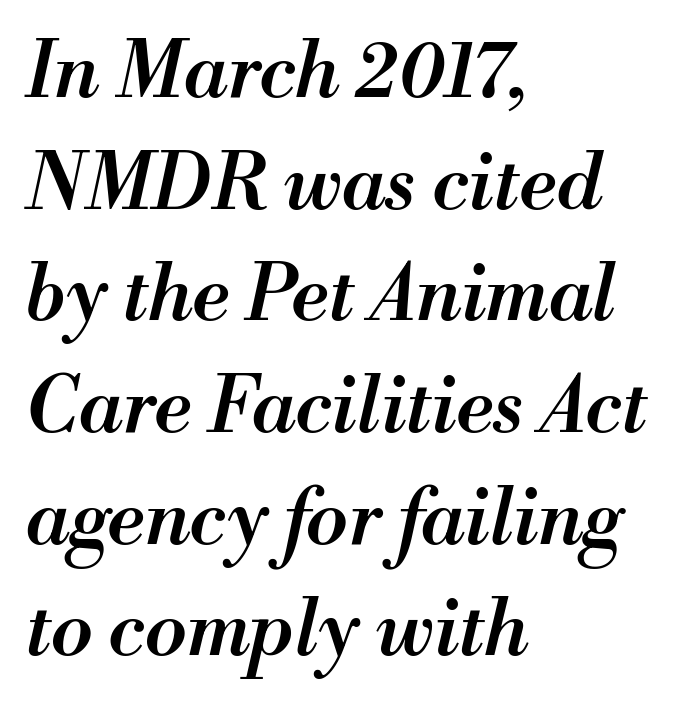
{"italic": "yes", "lean": "right", "slant_degrees": 13, "bold": "semi", "weight": "semibold", "width": "normal", "stroke_contrast": "medium", "x_height": "small", "monospaced": "no", "underline": "no", "align": "left", "line_spacing": "normal", "line_spacing_ratio": 1.45, "letter_spacing": "normal", "letter_spacing_em": 0.0, "glyph_px": 77}
